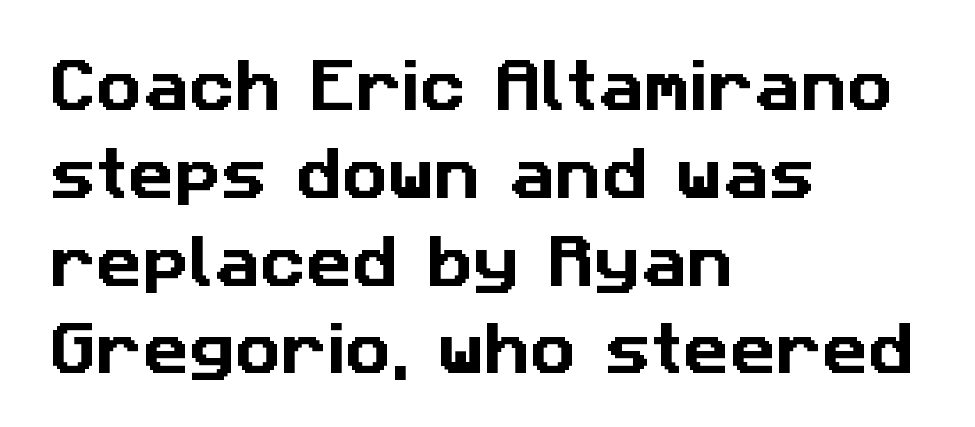
Q: Is the typeface a serif or a sans-serif typeface? A: Sans-serif.
Q: Is the text underlined? A: No.
Q: How is the paragraph aligned? A: Left-aligned.
Q: Is the spacing between letters normal or unusually wide? A: Normal.
Q: Is the spacing between lines tight, normal or loose? A: Normal.
Q: Width (condensed, normal, or wide)? A: Normal.
Q: Stroke contrast? A: Low.
Q: x-height? A: Medium.
Q: Monospaced? A: No.
